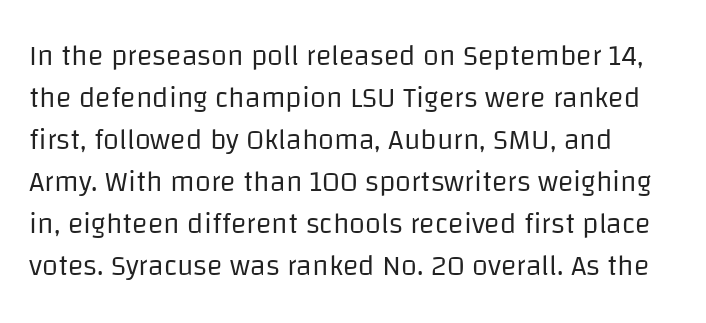
The image shows 29 px regular-weight sans-serif type, upright; set normal line spacing (1.45x), normal letter spacing, not underlined; low stroke contrast and a large x-height.
